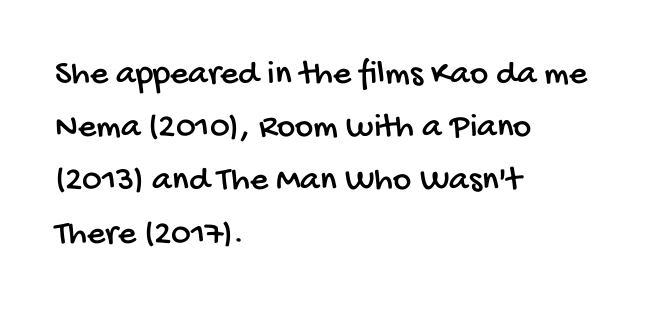
Q: Is the typeface a serif or a sans-serif typeface? A: Sans-serif.
Q: Is the text underlined? A: No.
Q: How is the paragraph aligned? A: Left-aligned.
Q: Is the spacing between letters normal or unusually wide? A: Normal.
Q: Is the spacing between lines tight, normal or loose? A: Normal.
Q: Width (condensed, normal, or wide)? A: Condensed.
Q: Stroke contrast? A: Low.
Q: x-height? A: Large.
Q: Monospaced? A: No.
